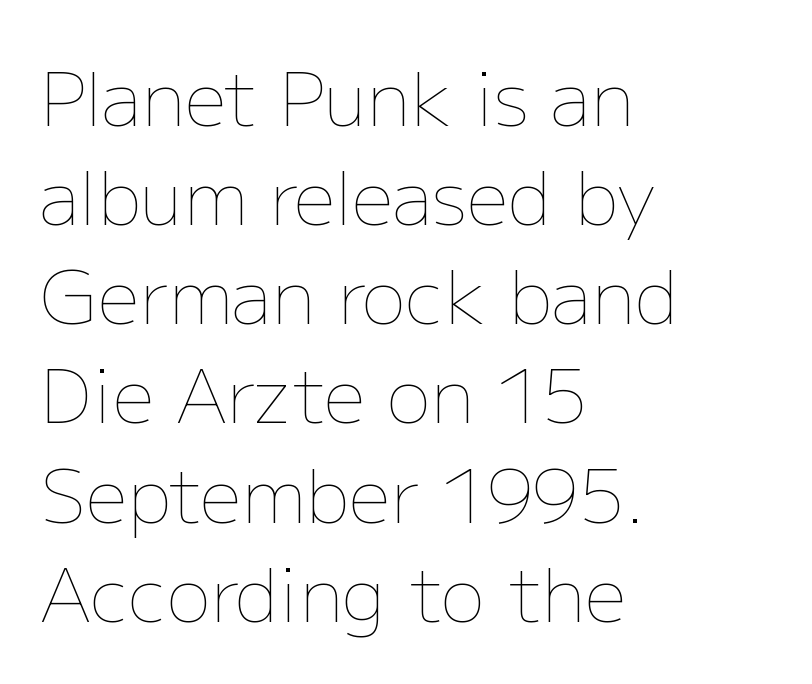
Q: Is the text bold? A: No.
Q: Is the text italic (slanted)? A: No, it is upright.
Q: Is the text underlined? A: No.
Q: How is the paragraph aligned? A: Left-aligned.
Q: Is the spacing between letters normal or unusually wide? A: Normal.
Q: Is the spacing between lines tight, normal or loose? A: Normal.
Q: Width (condensed, normal, or wide)? A: Normal.
Q: Stroke contrast? A: Low.
Q: x-height? A: Medium.
Q: Monospaced? A: No.
